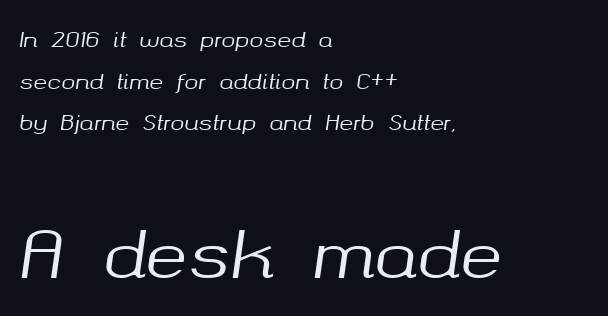
Casual observation: everything's shoved over to the left. Caption: standard tracking, unaltered. In terms of leading, this rendering errs on the spacious side. Each letter keeps its own natural width here, so spacing adapts to shape.
